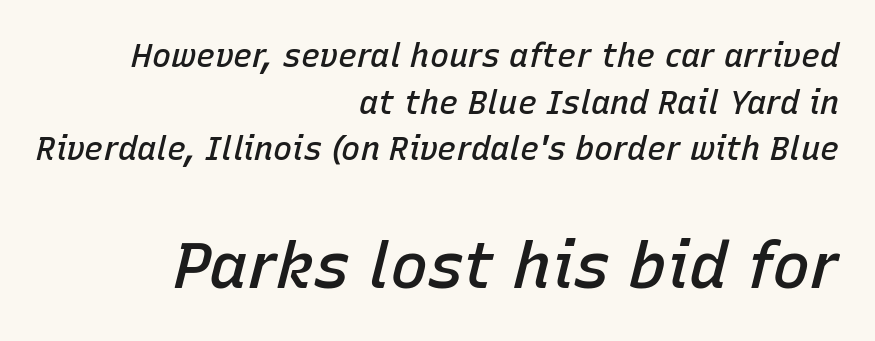
{"italic": "yes", "lean": "right", "slant_degrees": 15, "bold": "semi", "weight": "semibold", "width": "normal", "stroke_contrast": "low", "x_height": "medium", "monospaced": "no", "underline": "no", "align": "right", "line_spacing": "normal", "line_spacing_ratio": 1.46, "letter_spacing": "normal", "letter_spacing_em": 0.0, "larger_block": "second", "size_ratio": 2.0, "glyph_px": 64}
